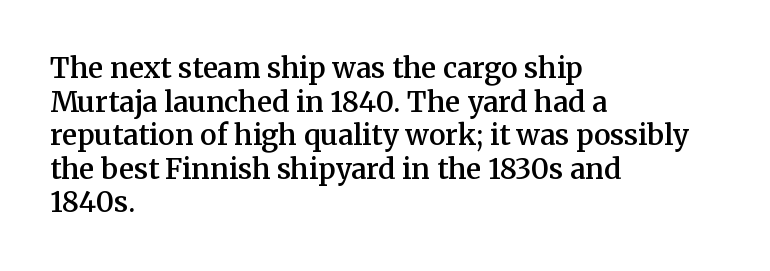
{"serif": "yes", "italic": "no", "bold": "semi", "weight": "semibold", "width": "normal", "stroke_contrast": "medium", "x_height": "medium", "monospaced": "no", "underline": "no", "align": "left", "line_spacing_ratio": 1.2, "letter_spacing": "normal", "letter_spacing_em": 0.0, "glyph_px": 28}
